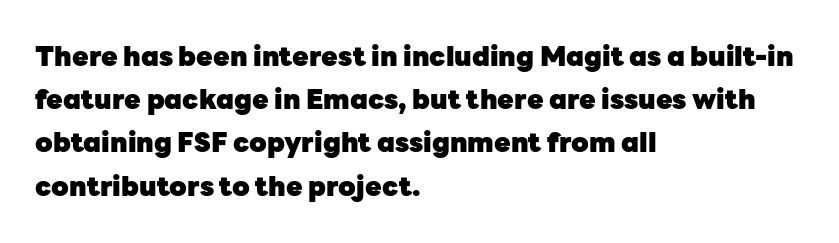
The image shows 27 px bold type, upright; set left-aligned, normal line spacing (1.6x), normal letter spacing, not underlined.
